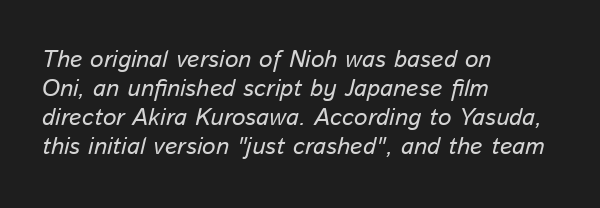
Alignment: flush left. Is the stroke heavy? The answer is a plain regular-or-lighter. Glyph-to-glyph distance matches everyday printed text. The specimen reads as italic at a glance. Rule under the text: the space is simply empty.
